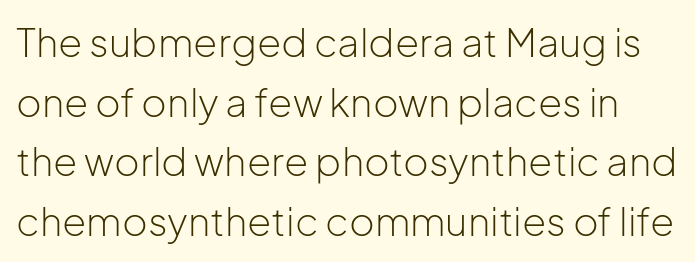
The image shows 39 px light sans-serif type, upright; set normal line spacing (1.53x), normal letter spacing, not underlined; low stroke contrast and a medium x-height.
